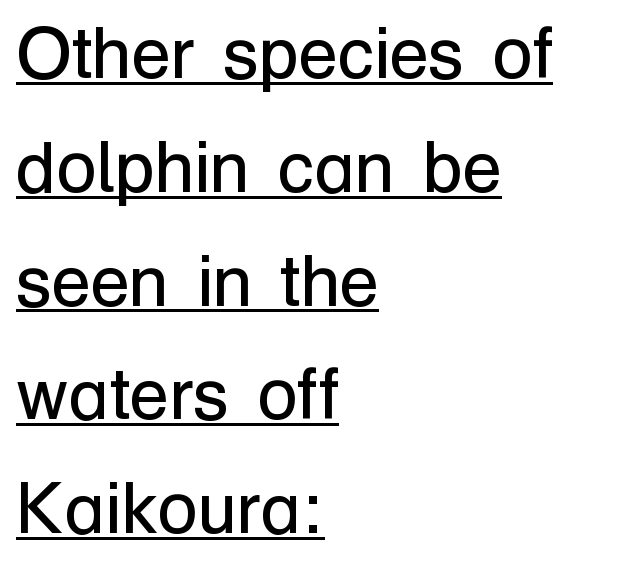
Q: Is the text bold? A: No.
Q: Is the text italic (slanted)? A: No, it is upright.
Q: Is the typeface a serif or a sans-serif typeface? A: Sans-serif.
Q: Is the text underlined? A: Yes.
Q: How is the paragraph aligned? A: Left-aligned.
Q: Is the spacing between letters normal or unusually wide? A: Normal.
Q: Is the spacing between lines tight, normal or loose? A: Normal.
Q: Width (condensed, normal, or wide)? A: Normal.
Q: Stroke contrast? A: Low.
Q: x-height? A: Medium.
Q: Monospaced? A: No.
